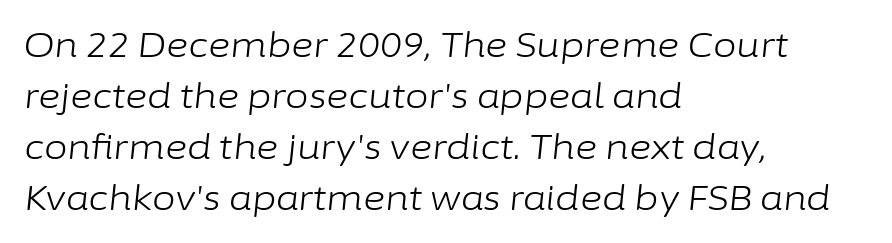
The image shows 34 px light type, italic (leaning right); set left-aligned, normal line spacing (1.5x), normal letter spacing, not underlined; low stroke contrast and a medium x-height.
